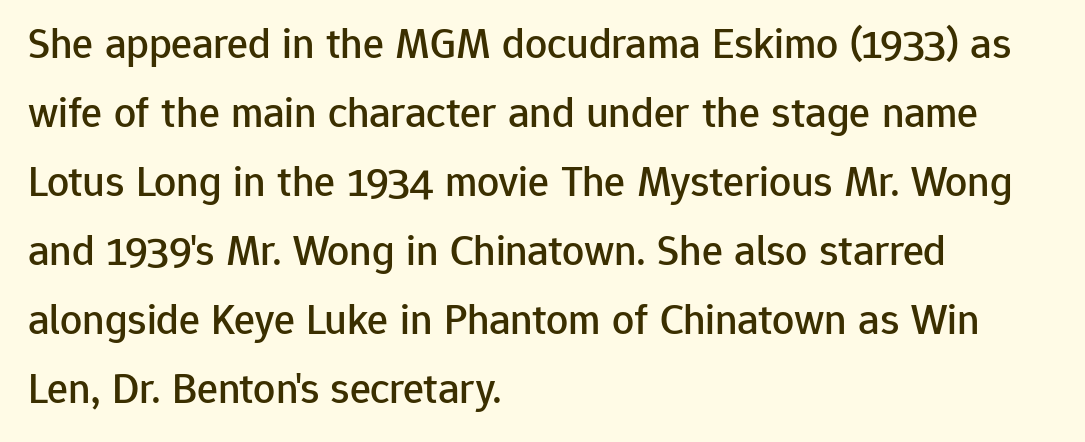
Q: Is the text italic (slanted)? A: No, it is upright.
Q: Is the typeface a serif or a sans-serif typeface? A: Sans-serif.
Q: Is the text underlined? A: No.
Q: How is the paragraph aligned? A: Left-aligned.
Q: Is the spacing between letters normal or unusually wide? A: Normal.
Q: Is the spacing between lines tight, normal or loose? A: Normal.
Q: Width (condensed, normal, or wide)? A: Normal.
Q: Stroke contrast? A: Low.
Q: x-height? A: Medium.
Q: Monospaced? A: No.
